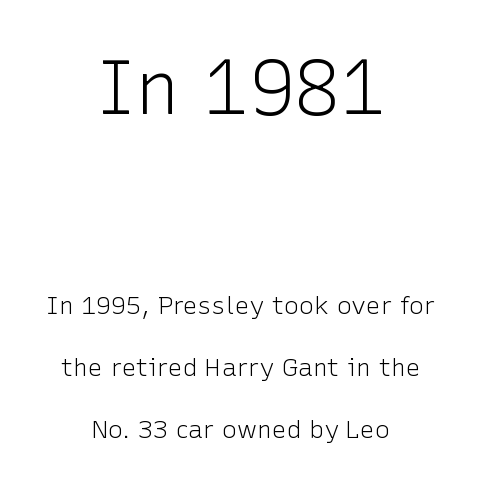
The image shows 76 px light sans-serif type, upright; set centered, loose line spacing (2.48x), normal letter spacing, not underlined; the first (top) block is 3.04x larger; low stroke contrast and a medium x-height.
